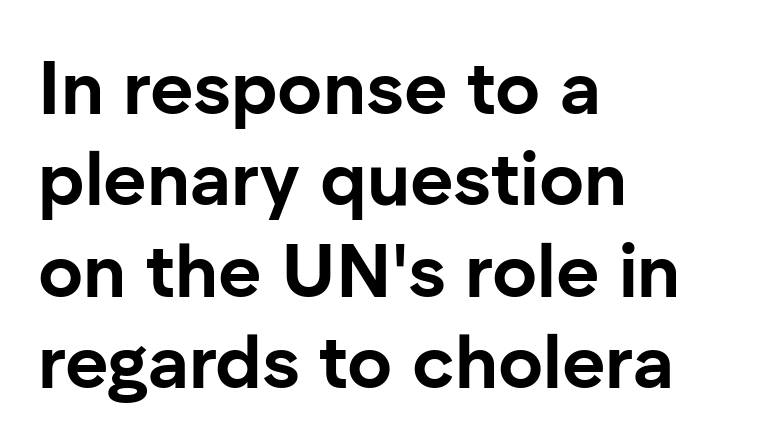
The passage shown is typed in a proportional face where columns would drift. Look at the tracking — it's just the regular setting, nothing added. Posture: upright roman. Observe the absence of serifs on each vertical stroke in this sample.
